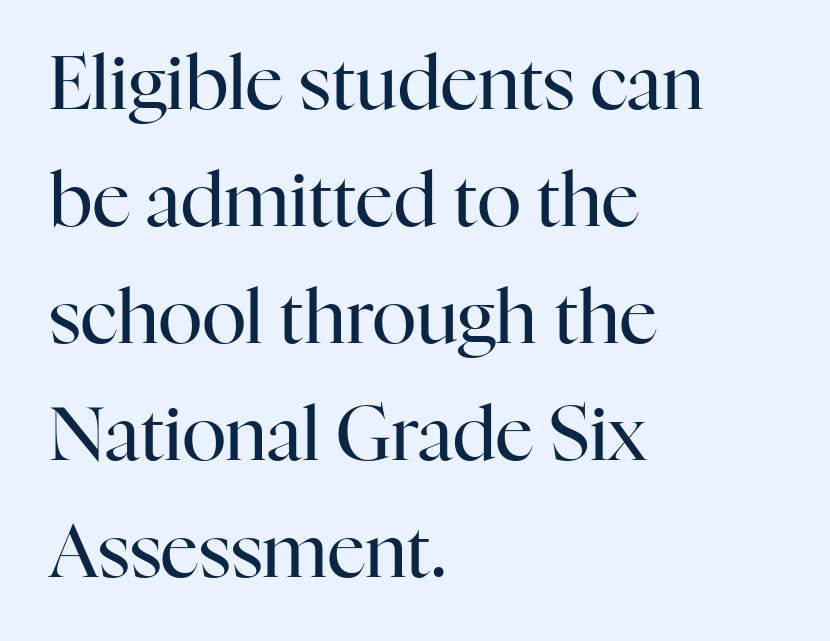
The image shows 74 px regular-weight serif type, upright; set left-aligned, normal line spacing (1.58x), normal letter spacing, not underlined; high stroke contrast and a medium x-height.
